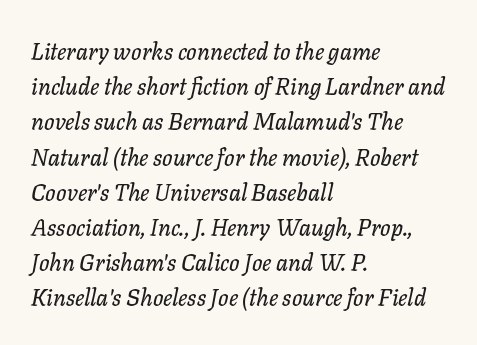
The image shows 23 px text type, italic (leaning right); set left-aligned, normal line spacing (1.53x), normal letter spacing, not underlined.
